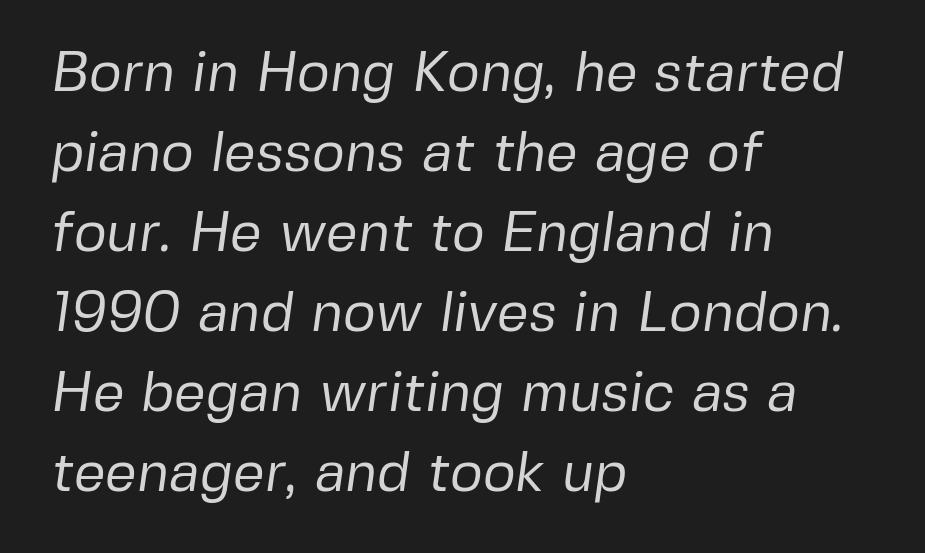
The image shows 56 px regular-weight sans-serif type; set left-aligned, normal line spacing (1.43x), normal letter spacing, not underlined; low stroke contrast and a medium x-height.
